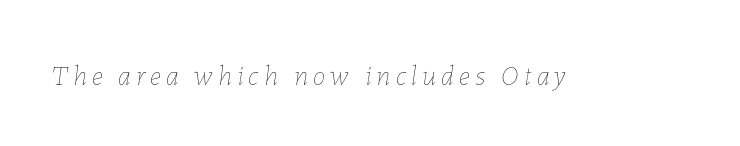
{"italic": "yes", "lean": "right", "slant_degrees": 7, "bold": "no", "weight": "thin", "width": "normal", "stroke_contrast": "low", "x_height": "medium", "monospaced": "no", "underline": "no", "glyph_px": 28}
